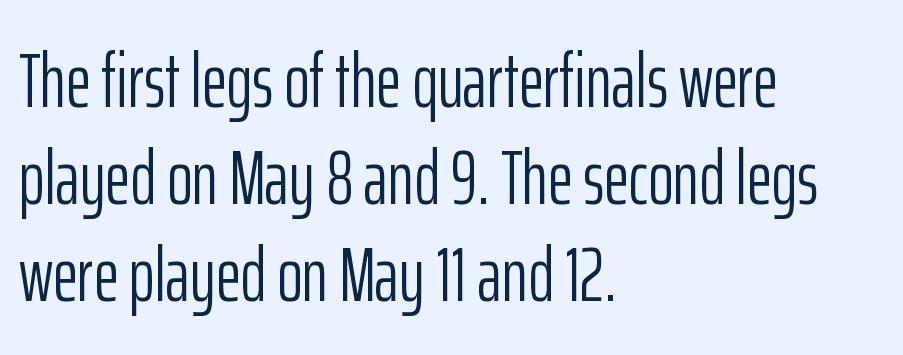
Stem width sits at or under what a default text font uses. Beneath every word, the page is bare. Think of a printed novel: that variable character pitch is what you see here. Each line starts at the same left margin while the right side varies. Nope, not italic — everything's standing straight. The letters sit at their default tracking, neither squeezed nor spread.
